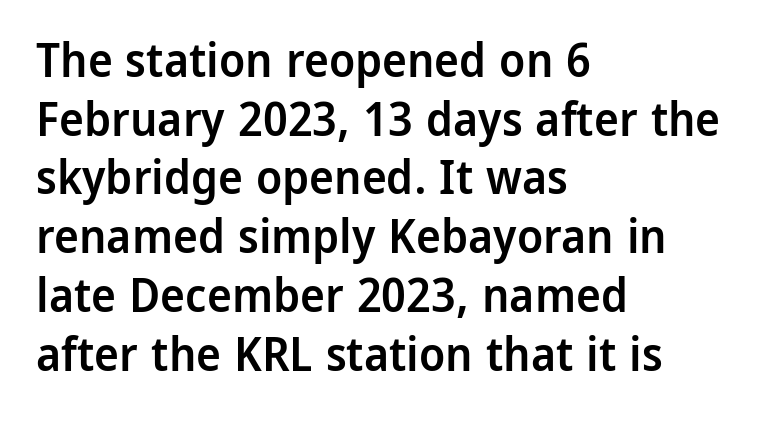
{"serif": "no", "italic": "no", "bold": "semi", "weight": "semibold", "width": "normal", "stroke_contrast": "low", "x_height": "medium", "monospaced": "no", "underline": "no", "align": "left", "line_spacing": "normal", "line_spacing_ratio": 1.25, "letter_spacing": "normal", "letter_spacing_em": 0.0, "glyph_px": 47}
